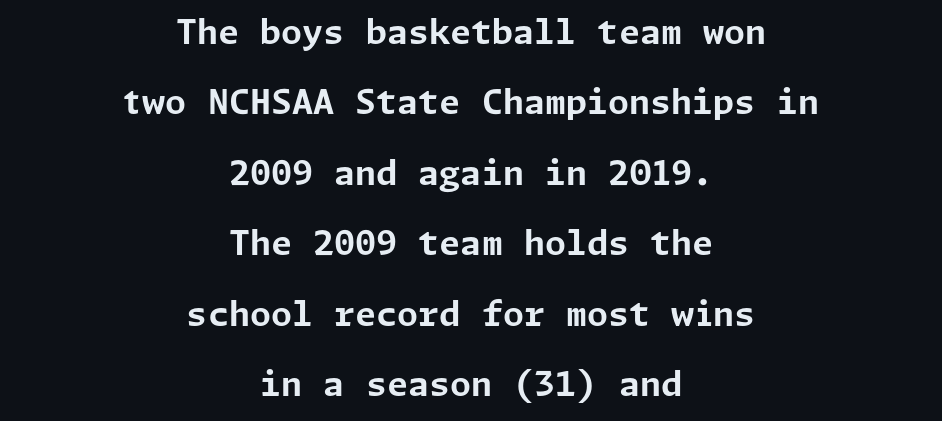
{"serif": "no", "italic": "no", "bold": "yes", "weight": "bold", "width": "normal", "stroke_contrast": "low", "x_height": "medium", "underline": "no", "align": "center", "line_spacing": "loose", "line_spacing_ratio": 2.07, "letter_spacing": "normal", "letter_spacing_em": 0.0, "glyph_px": 34}
